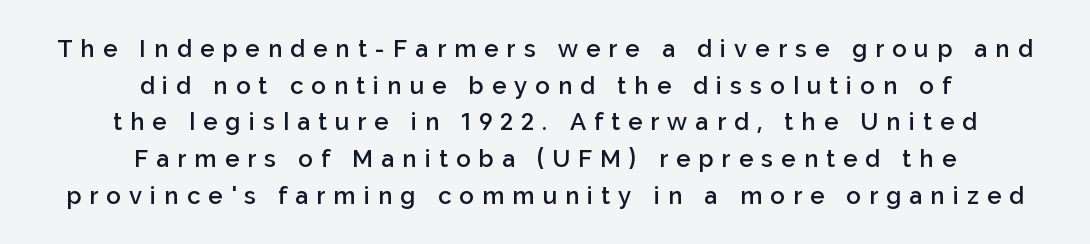
The image shows 24 px text type, upright; set centered, normal line spacing (1.53x), unusually wide letter spacing (+0.34 em), not underlined.
